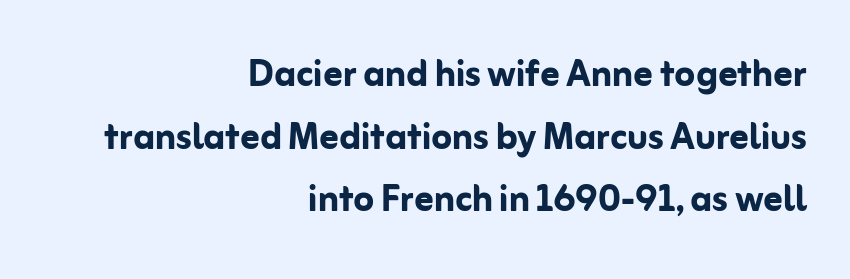
{"serif": "no", "italic": "no", "bold": "yes", "weight": "semibold", "width": "normal", "stroke_contrast": "low", "x_height": "medium", "monospaced": "no", "underline": "no", "align": "right", "line_spacing": "normal", "line_spacing_ratio": 1.33, "letter_spacing": "normal", "letter_spacing_em": 0.0, "glyph_px": 47}
